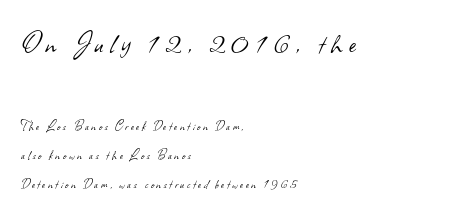
This sample trades compactness for vertical openness between lines. Think of a printed novel: that variable character pitch is what you see here. Look at the glyph heights: the upper group is clearly the bigger setting. A sans-serif font was chosen for this passage.
